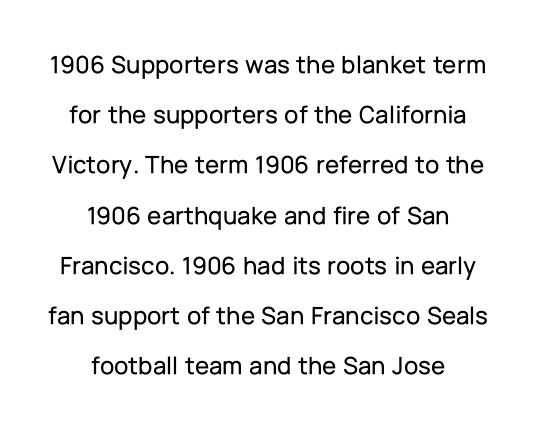
{"italic": "no", "underline": "no", "align": "center", "line_spacing": "loose", "line_spacing_ratio": 1.93, "letter_spacing": "normal", "letter_spacing_em": 0.0, "glyph_px": 26}
